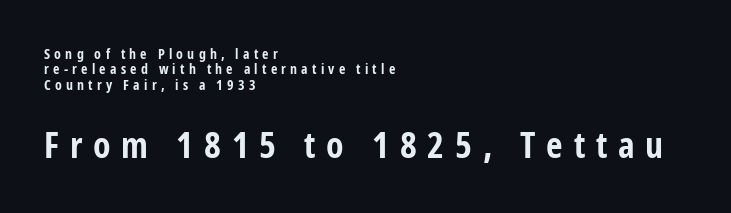
Q: Is the text bold? A: Yes.
Q: Is the text italic (slanted)? A: No, it is upright.
Q: Is the typeface a serif or a sans-serif typeface? A: Sans-serif.
Q: Is the text underlined? A: No.
Q: How is the paragraph aligned? A: Left-aligned.
Q: Is the spacing between letters normal or unusually wide? A: Unusually wide.
Q: Is the spacing between lines tight, normal or loose? A: Tight.
Q: Which block of text is set in a larger size, the first (top) or the second (bottom)? A: The second (bottom) one.
Q: Width (condensed, normal, or wide)? A: Condensed.
Q: Stroke contrast? A: Low.
Q: x-height? A: Medium.
Q: Monospaced? A: No.
